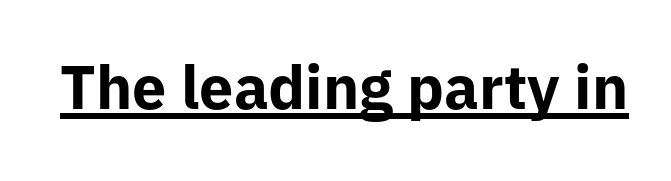
The characters display no serif detailing; their extremities are plain. You can see a thin bar hugging the bottom of the glyphs. The axis of the letterforms is exactly vertical. This rendering leaves character spacing at its baseline value. Do the characters align in a grid? No, the font is proportional.
